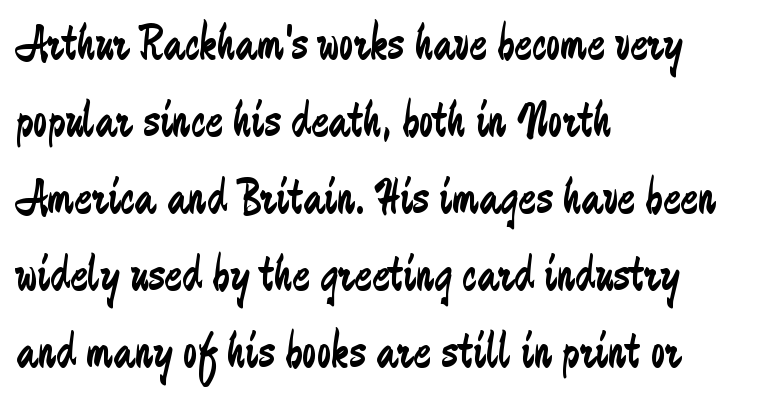
{"serif": "no", "bold": "no", "weight": "regular", "width": "condensed", "stroke_contrast": "low", "x_height": "medium", "monospaced": "no", "underline": "no", "align": "left", "line_spacing": "normal", "line_spacing_ratio": 1.48, "letter_spacing": "normal", "letter_spacing_em": 0.0, "glyph_px": 52}
